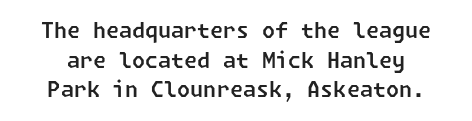
Underline: absent. Short note: letters normally spaced. The leading is moderate, giving the passage an even texture.
